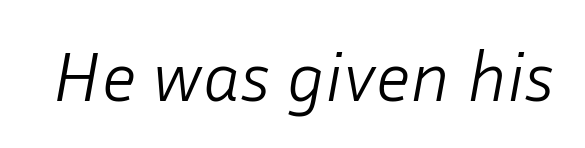
{"italic": "yes", "lean": "right", "slant_degrees": 10, "bold": "no", "weight": "light", "width": "normal", "stroke_contrast": "low", "x_height": "medium", "monospaced": "no", "underline": "no", "letter_spacing": "normal", "letter_spacing_em": 0.0, "glyph_px": 71}
